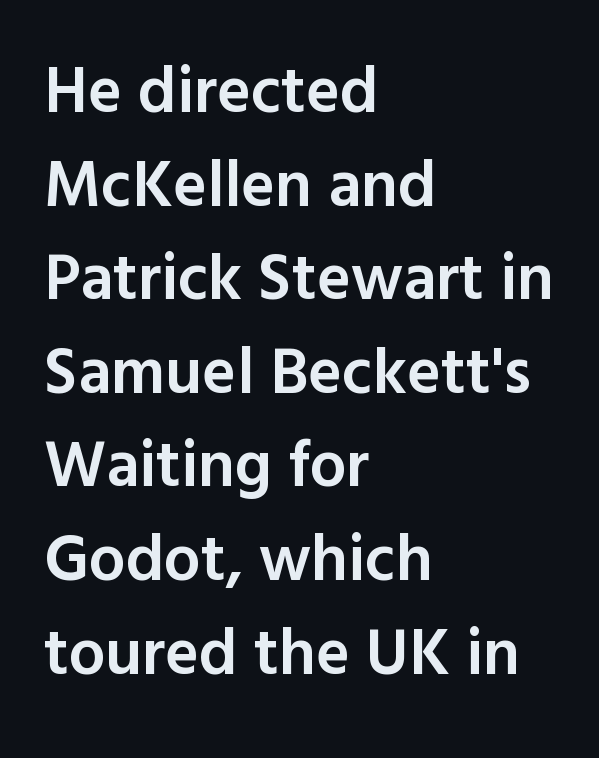
{"serif": "no", "italic": "no", "bold": "semi", "weight": "semibold", "width": "normal", "x_height": "medium", "monospaced": "no", "underline": "no", "align": "left", "line_spacing": "normal", "line_spacing_ratio": 1.44, "letter_spacing": "normal", "letter_spacing_em": 0.0, "glyph_px": 65}
